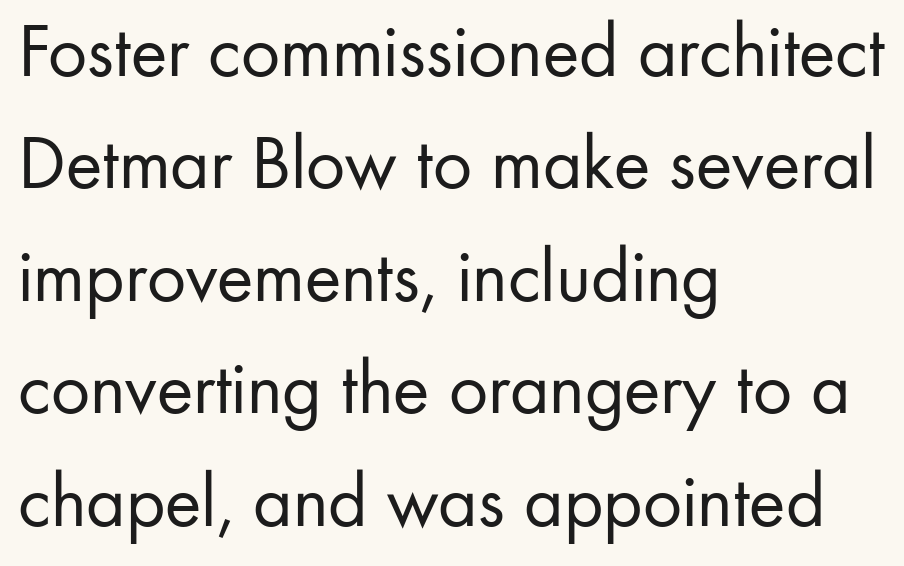
Q: Is the text bold? A: No.
Q: Is the text italic (slanted)? A: No, it is upright.
Q: Is the typeface a serif or a sans-serif typeface? A: Sans-serif.
Q: Is the text underlined? A: No.
Q: How is the paragraph aligned? A: Left-aligned.
Q: Is the spacing between letters normal or unusually wide? A: Normal.
Q: Is the spacing between lines tight, normal or loose? A: Normal.
Q: Width (condensed, normal, or wide)? A: Normal.
Q: Stroke contrast? A: Low.
Q: x-height? A: Small.
Q: Monospaced? A: No.
